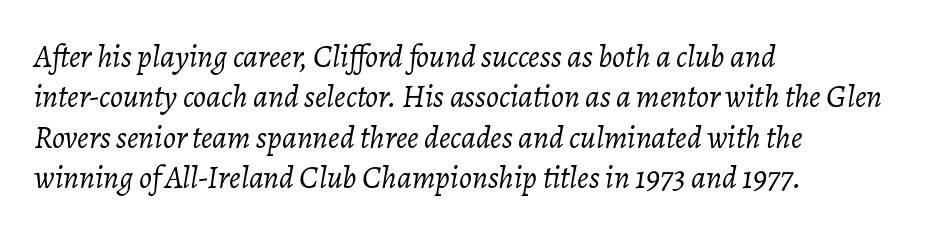
Q: Is the text bold? A: No.
Q: Is the text italic (slanted)? A: Yes, it leans right by about 7 degrees.
Q: Is the text underlined? A: No.
Q: How is the paragraph aligned? A: Left-aligned.
Q: Is the spacing between letters normal or unusually wide? A: Normal.
Q: Is the spacing between lines tight, normal or loose? A: Normal.
Q: Width (condensed, normal, or wide)? A: Normal.
Q: Stroke contrast? A: Low.
Q: x-height? A: Medium.
Q: Monospaced? A: No.
